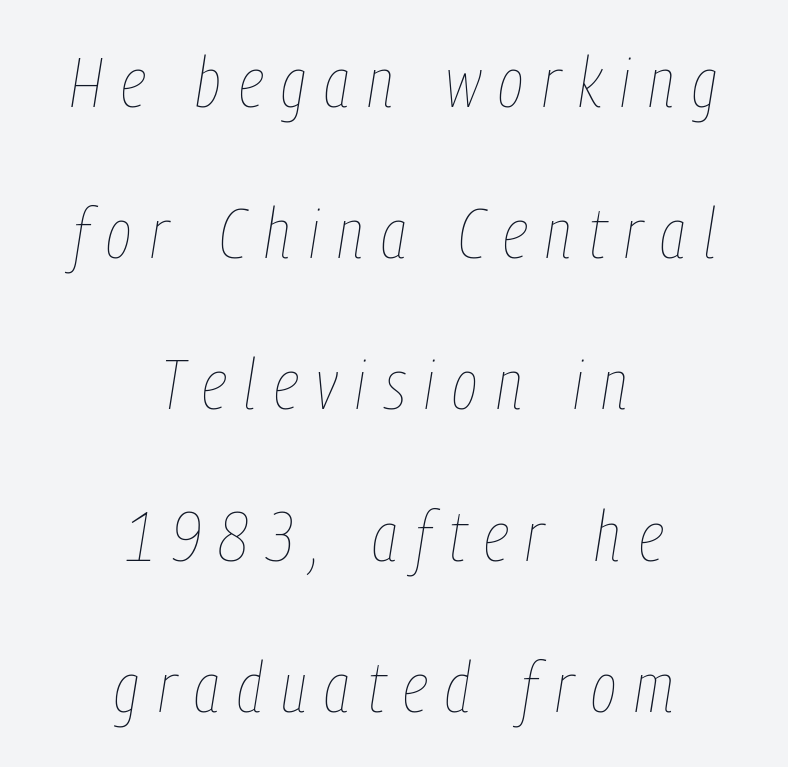
The image shows 70 px thin, condensed type, italic (leaning right); set centered, loose line spacing (2.16x), unusually wide letter spacing (+0.26 em), not underlined; low stroke contrast and a medium x-height.
